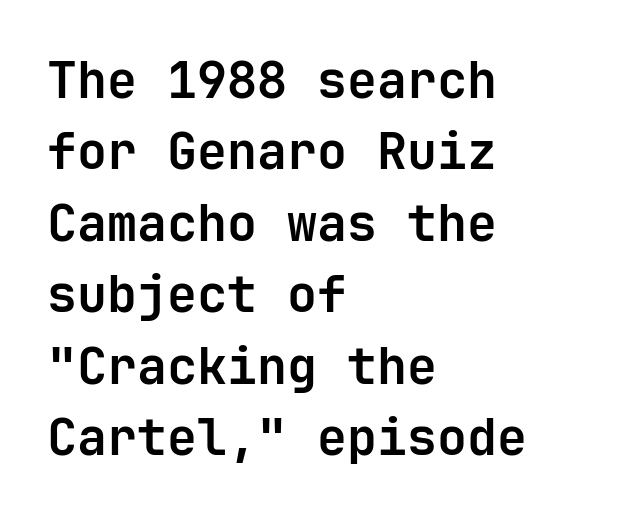
Q: Is the text bold? A: Yes.
Q: Is the text italic (slanted)? A: No, it is upright.
Q: Is the typeface a serif or a sans-serif typeface? A: Sans-serif.
Q: Is the text underlined? A: No.
Q: How is the paragraph aligned? A: Left-aligned.
Q: Is the spacing between letters normal or unusually wide? A: Normal.
Q: Is the spacing between lines tight, normal or loose? A: Normal.
Q: Width (condensed, normal, or wide)? A: Normal.
Q: Stroke contrast? A: Low.
Q: x-height? A: Medium.
Q: Monospaced? A: Yes.
